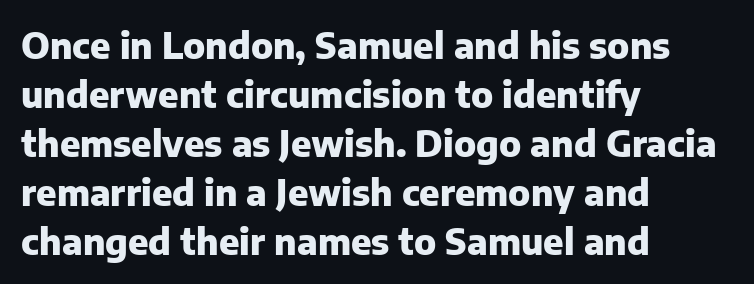
The image shows 36 px heavy sans-serif type, upright; set left-aligned, normal line spacing (1.36x), normal letter spacing, not underlined; low stroke contrast and a medium x-height.
